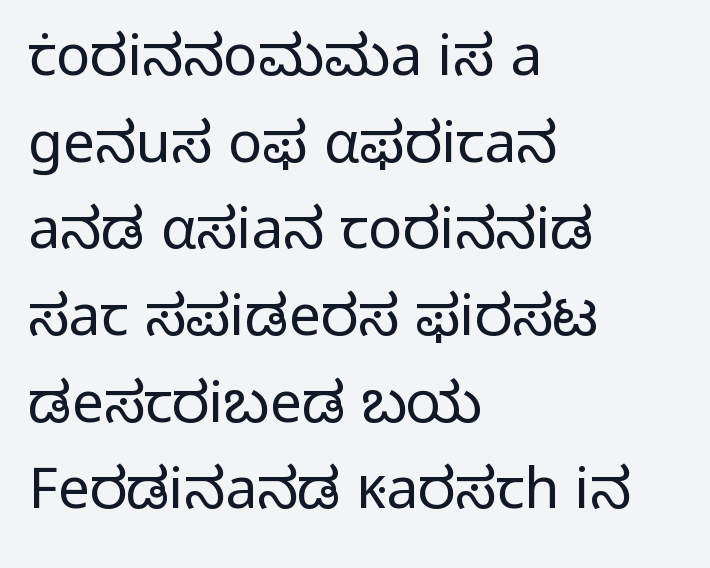
Leading: standard. A light-to-regular cut is what we see here. The letters advance in unequal steps, a hallmark of proportional type. Are there feet on the stems? There aren't — it's a sans. Does the lettering tilt? It doesn't — this is upright. These lines keep a tight, regular rhythm from letter to letter.
